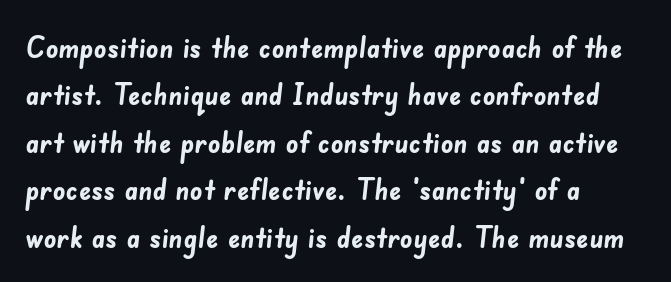
Is this a fixed-width face? No — the glyphs have proportional, varying widths. The letterforms sit shoulder to shoulder at normal distance. Baseline-to-baseline distance is the conventional proportion of letter height. Font category for this specimen: sans-serif. The area under the type is left untouched.
